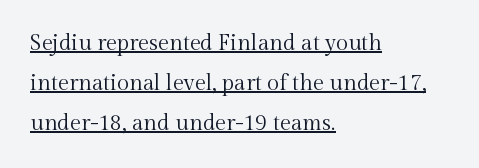
The image shows 22 px text type, upright; set left-aligned, line spacing 1.82x, normal letter spacing, underlined.
